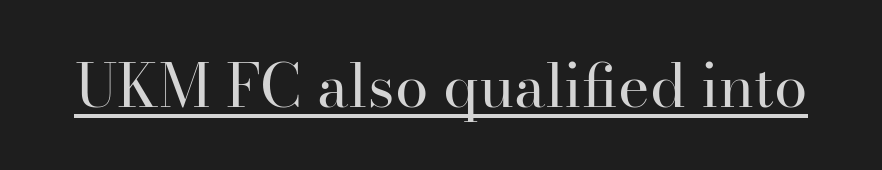
The characters are drawn with everyday or finer stroke widths. These lines were composed using upright roman letters. The designer went with a serif here, giving each stem small feet. Is this a fixed-width face? No — the glyphs have proportional, varying widths.
